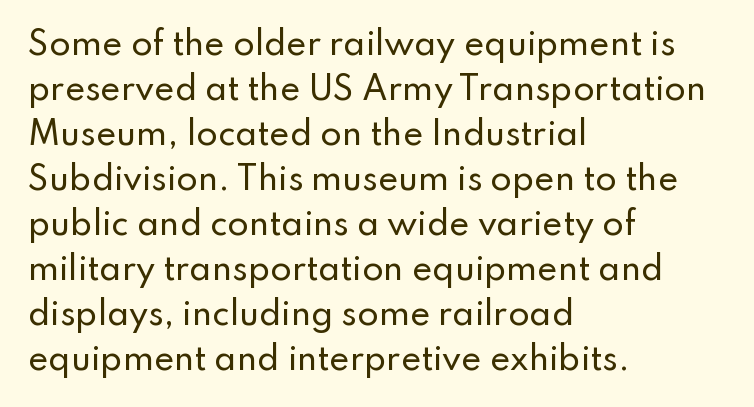
The image shows 31 px sans-serif type, upright; set left-aligned, normal line spacing (1.45x), normal letter spacing, not underlined; low stroke contrast and a small x-height.
